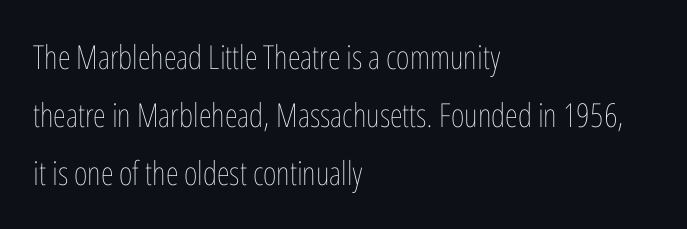
Is this a heavy cut? Hardly; it is regular or lighter. The face used here is proportionally spaced, like ordinary book or web type. Every character sits straight up, as roman type does. Words appear dense and cohesive because spacing is normal. These lines are set flush left with a ragged right edge. The gap between lines stays unmarked.
